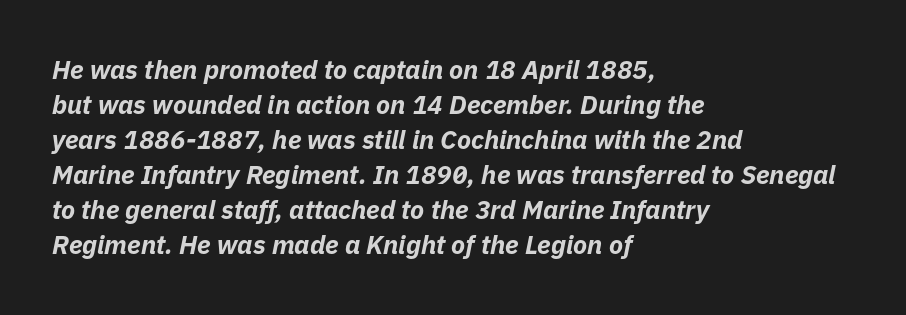
Quick note: interline space is typical. The setting favours the left margin, as ordinary paragraphs usually do. Stroke thickness is high; the sample reads as a true bold. The string is rendered with underlining switched off.
